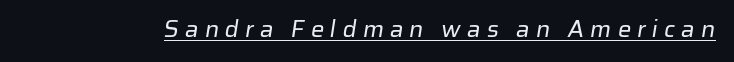
The weight would be labelled regular, book, light, or lighter still. The face used here is rendered with a markedly widened letterfit. Check the space under the baseline: a stroke is drawn there.
